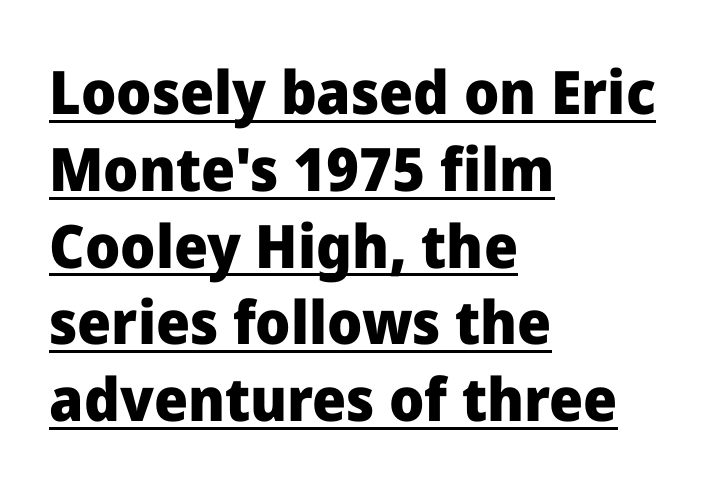
The image shows 60 px heavy sans-serif type, upright; set left-aligned, normal line spacing (1.28x), normal letter spacing, underlined; low stroke contrast and a medium x-height.
